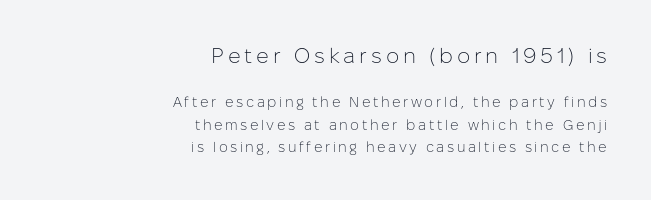
The image shows 21 px text type, upright; set right-aligned, normal line spacing (1.6x), not underlined; the first (top) block is 1.5x larger.
